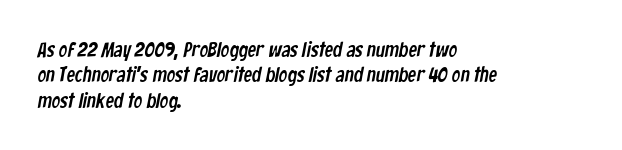
The gaps between neighbouring characters are ordinary and unremarkable. Anything drawn beneath the words? Only blank space. The rendering anchors every line to the left-hand side.
